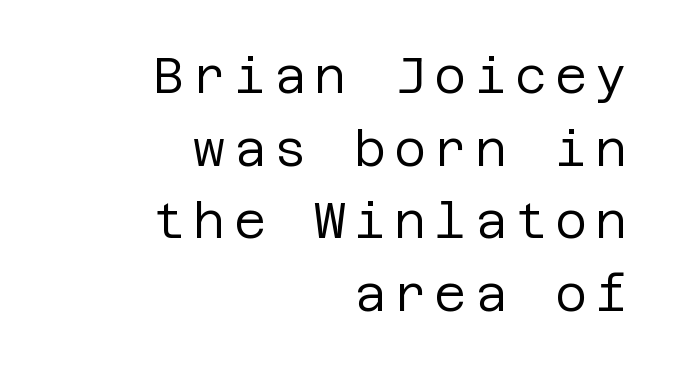
{"serif": "no", "italic": "no", "bold": "no", "weight": "regular", "width": "normal", "stroke_contrast": "low", "x_height": "large", "underline": "no", "align": "right", "line_spacing": "normal", "line_spacing_ratio": 1.48, "glyph_px": 49}
